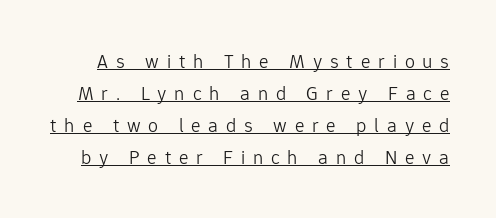
Q: Is the text bold? A: No.
Q: Is the text italic (slanted)? A: No, it is upright.
Q: Is the text underlined? A: Yes.
Q: Is the spacing between letters normal or unusually wide? A: Unusually wide.
Q: Is the spacing between lines tight, normal or loose? A: Normal.
